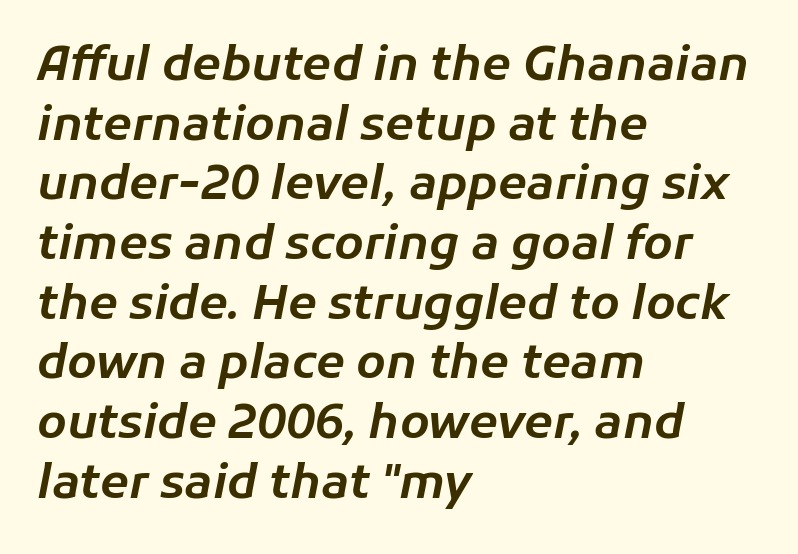
Q: Is the text italic (slanted)? A: Yes, it leans right by about 11 degrees.
Q: Is the text underlined? A: No.
Q: How is the paragraph aligned? A: Left-aligned.
Q: Is the spacing between letters normal or unusually wide? A: Normal.
Q: Is the spacing between lines tight, normal or loose? A: Normal.
Q: Width (condensed, normal, or wide)? A: Normal.
Q: Stroke contrast? A: Low.
Q: x-height? A: Medium.
Q: Monospaced? A: No.
